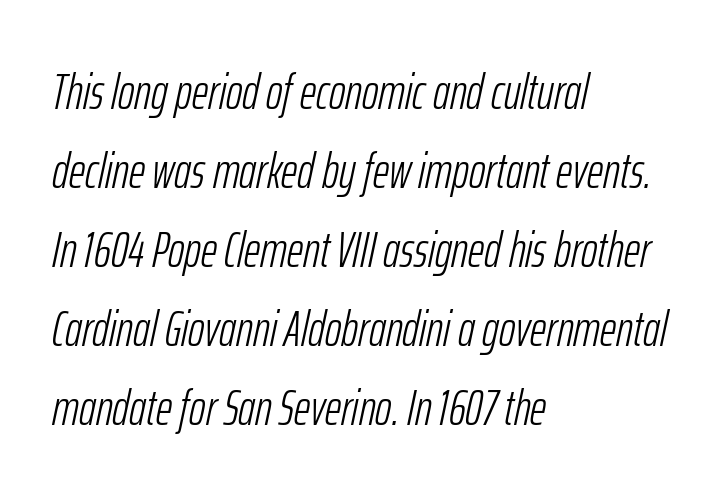
The image shows 50 px light, condensed type, italic (leaning right); set left-aligned, normal line spacing (1.58x), normal letter spacing, not underlined; low stroke contrast and a medium x-height.
